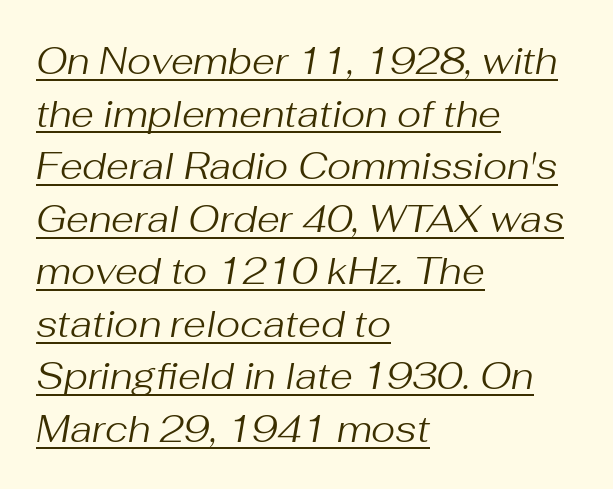
How would I describe the line gaps? Plain and ordinary. Words appear dense and cohesive because spacing is normal. Stroke mass is kept to a normal reading level or below. Characters are canted at an angle relative to the baseline's perpendicular.
